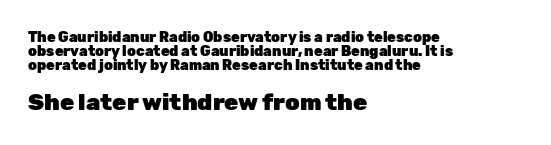
Q: Is the text bold? A: Yes.
Q: Is the text italic (slanted)? A: No, it is upright.
Q: Is the text underlined? A: No.
Q: How is the paragraph aligned? A: Left-aligned.
Q: Is the spacing between letters normal or unusually wide? A: Normal.
Q: Is the spacing between lines tight, normal or loose? A: Tight.
Q: Which block of text is set in a larger size, the first (top) or the second (bottom)? A: The second (bottom) one.
